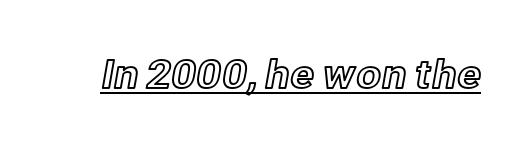
The image shows 39 px text type; set normal letter spacing, underlined; a medium x-height.
